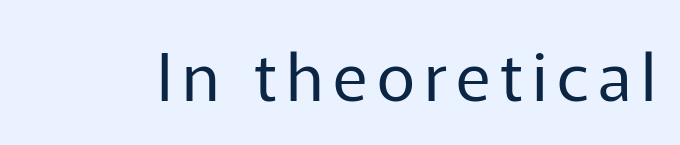
Q: Is the text bold? A: No.
Q: Is the text italic (slanted)? A: No, it is upright.
Q: Is the typeface a serif or a sans-serif typeface? A: Sans-serif.
Q: Is the text underlined? A: No.
Q: Width (condensed, normal, or wide)? A: Normal.
Q: Stroke contrast? A: Low.
Q: x-height? A: Medium.
Q: Monospaced? A: No.
